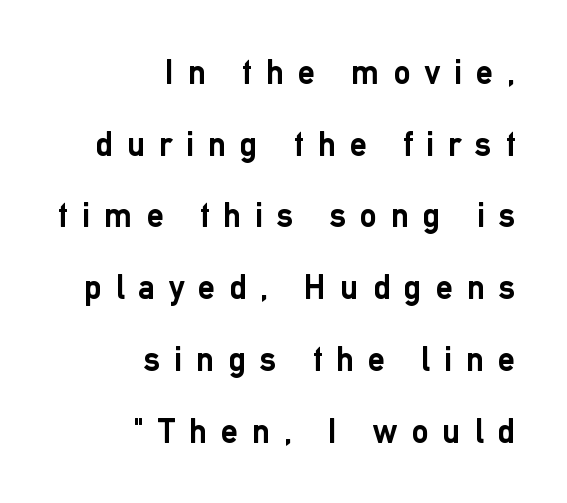
The image shows 34 px semibold sans-serif type, upright; set right-aligned, loose line spacing (2.11x), unusually wide letter spacing (+0.41 em), not underlined; low stroke contrast and a medium x-height.
